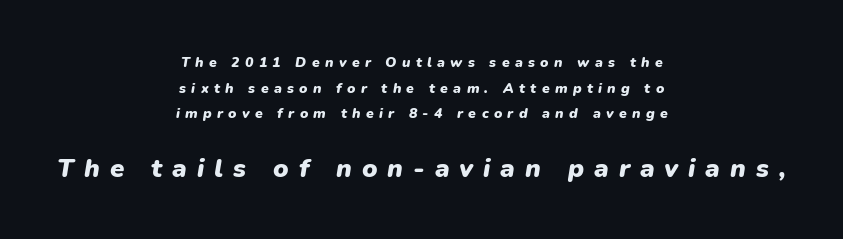
The image shows 26 px bold type, italic (leaning right); set centered, line spacing 1.83x, unusually wide letter spacing (+0.38 em), not underlined; the second (bottom) block is 1.86x larger.
